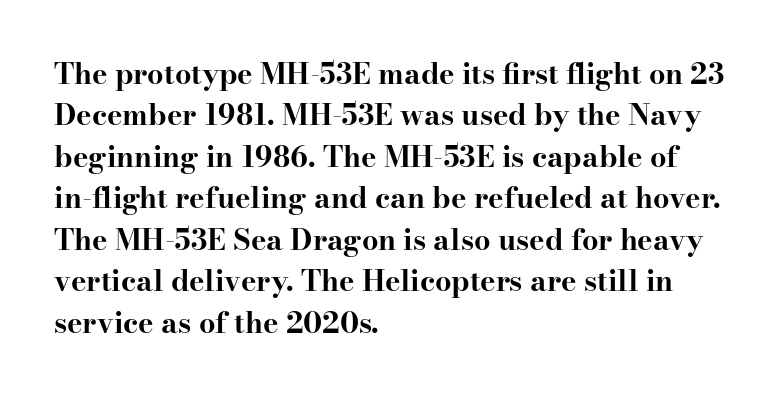
The image shows 29 px bold, wide serif type, upright; set left-aligned, normal line spacing (1.43x), normal letter spacing, not underlined; high stroke contrast and a small x-height.
